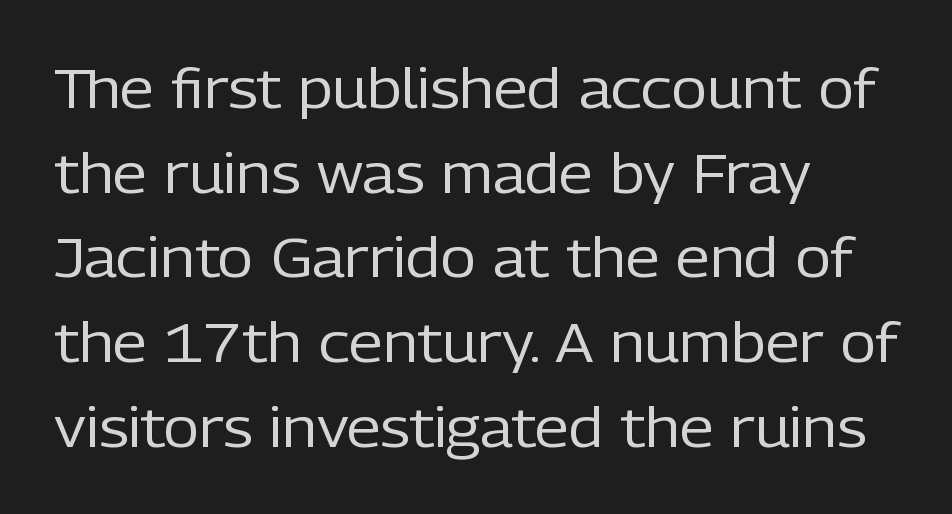
Q: Is the text bold? A: No.
Q: Is the text italic (slanted)? A: No, it is upright.
Q: Is the typeface a serif or a sans-serif typeface? A: Sans-serif.
Q: Is the text underlined? A: No.
Q: How is the paragraph aligned? A: Left-aligned.
Q: Is the spacing between letters normal or unusually wide? A: Normal.
Q: Is the spacing between lines tight, normal or loose? A: Normal.
Q: Width (condensed, normal, or wide)? A: Normal.
Q: Stroke contrast? A: Low.
Q: x-height? A: Medium.
Q: Monospaced? A: No.
